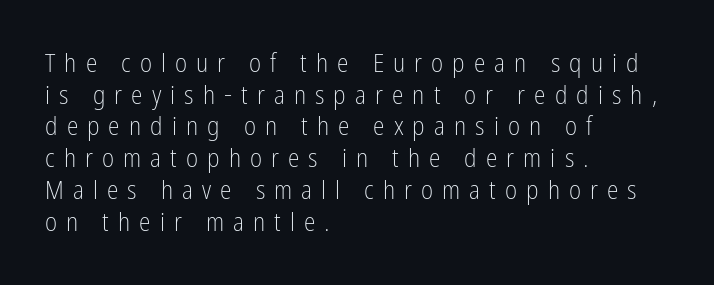
Q: Is the text bold? A: No.
Q: Is the text italic (slanted)? A: No, it is upright.
Q: Is the text underlined? A: No.
Q: How is the paragraph aligned? A: Left-aligned.
Q: Is the spacing between letters normal or unusually wide? A: Unusually wide.
